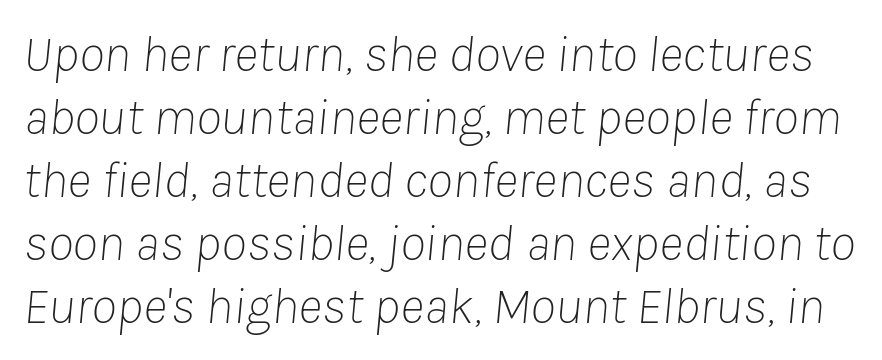
The passage shown is not underscored anywhere. Observe the lean: these are italic letterforms. Think of a printed novel: that variable character pitch is what you see here. Honestly, the letter spacing is just normal — you wouldn't notice it. Stem width sits at or under what a default text font uses.
